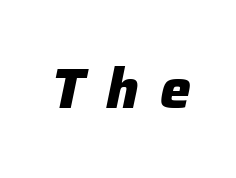
Someone cranked the tracking dial way up on this one. Style check: oblique. How heavy is the stroke? Heavy — this is a bold. Spacing verdict: proportional, widths tailored to each character. Underline: absent.
